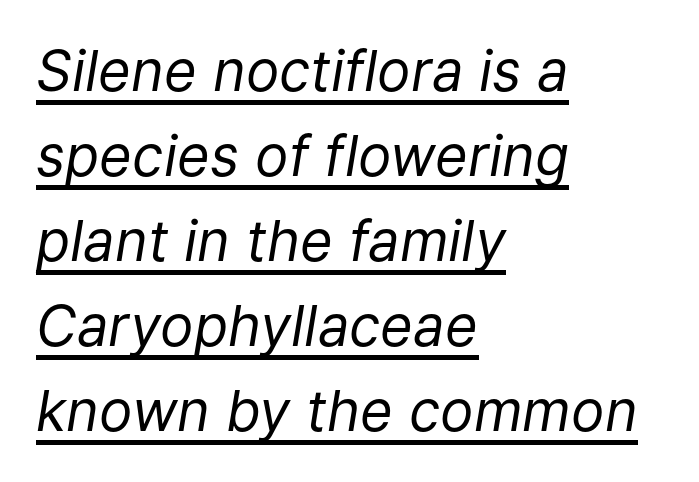
{"italic": "yes", "lean": "right", "slant_degrees": 9, "bold": "no", "weight": "regular", "width": "normal", "stroke_contrast": "low", "x_height": "medium", "monospaced": "no", "underline": "yes", "align": "left", "line_spacing": "normal", "line_spacing_ratio": 1.52, "letter_spacing": "normal", "letter_spacing_em": 0.0, "glyph_px": 56}
